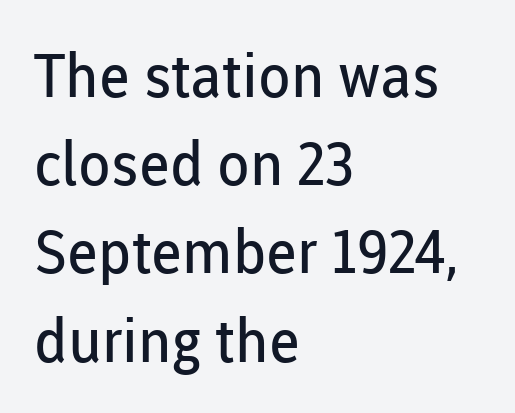
The image shows 60 px regular-weight sans-serif type, upright; set left-aligned, normal line spacing (1.47x), normal letter spacing, not underlined; low stroke contrast and a medium x-height.
